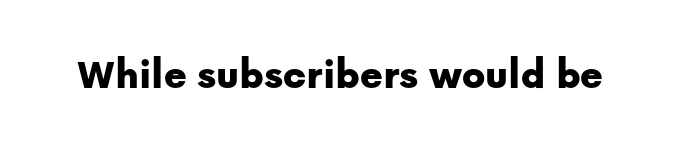
Plain, unruled lines of type. The font's upright variant was chosen for this text. I'd call this a sans setting — the letters go barefoot. Varying glyph widths throughout — classic text-font behaviour. How are the letters spaced? Ordinarily, with no added tracking.
